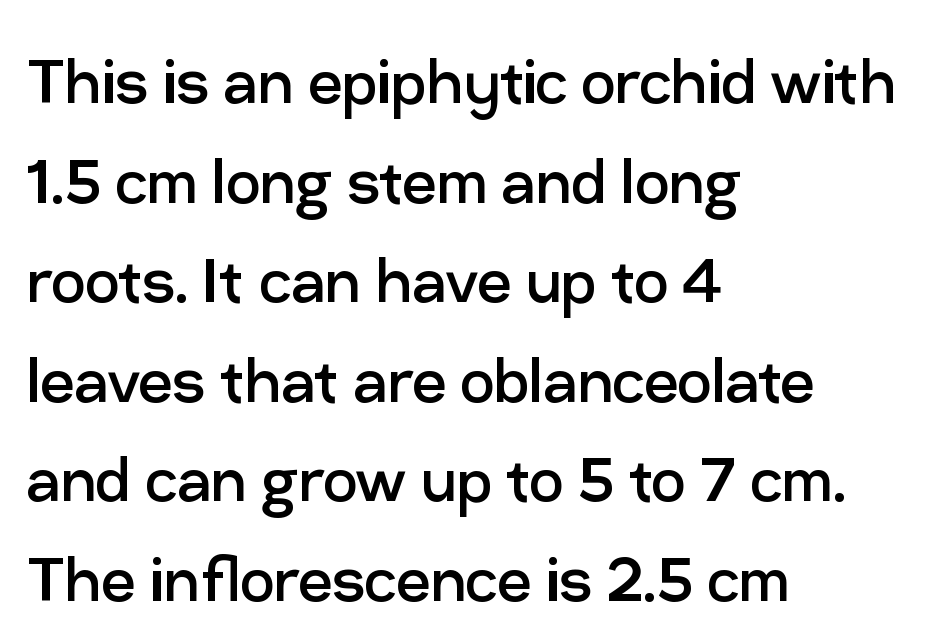
Q: Is the text bold? A: No.
Q: Is the text italic (slanted)? A: No, it is upright.
Q: Is the typeface a serif or a sans-serif typeface? A: Sans-serif.
Q: Is the text underlined? A: No.
Q: How is the paragraph aligned? A: Left-aligned.
Q: Is the spacing between letters normal or unusually wide? A: Normal.
Q: Is the spacing between lines tight, normal or loose? A: Normal.
Q: Width (condensed, normal, or wide)? A: Normal.
Q: Stroke contrast? A: Low.
Q: x-height? A: Medium.
Q: Monospaced? A: No.
